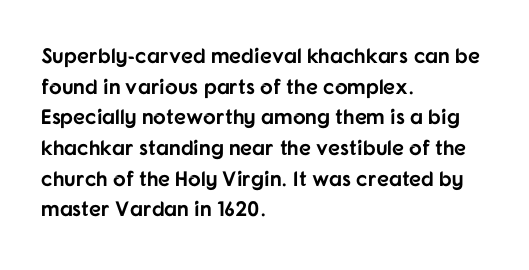
Glyph-to-glyph distance matches everyday printed text. If you drew a line through each stem, it would be perfectly vertical. Horizontal bands of white between lines are of average thickness. Type without underlining. The glyphs have the mass of a bold cut.
